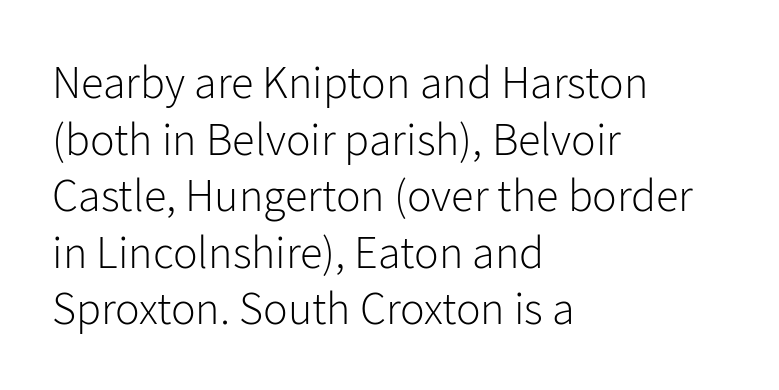
Q: Is the text bold? A: No.
Q: Is the text italic (slanted)? A: No, it is upright.
Q: Is the typeface a serif or a sans-serif typeface? A: Sans-serif.
Q: Is the text underlined? A: No.
Q: How is the paragraph aligned? A: Left-aligned.
Q: Is the spacing between letters normal or unusually wide? A: Normal.
Q: Width (condensed, normal, or wide)? A: Normal.
Q: Stroke contrast? A: Low.
Q: x-height? A: Medium.
Q: Monospaced? A: No.
